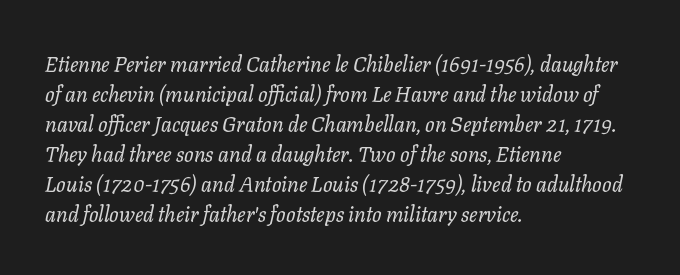
Q: Is the text bold? A: No.
Q: Is the text italic (slanted)? A: Yes, it leans right by about 11 degrees.
Q: Is the text underlined? A: No.
Q: How is the paragraph aligned? A: Left-aligned.
Q: Is the spacing between letters normal or unusually wide? A: Normal.
Q: Is the spacing between lines tight, normal or loose? A: Normal.
